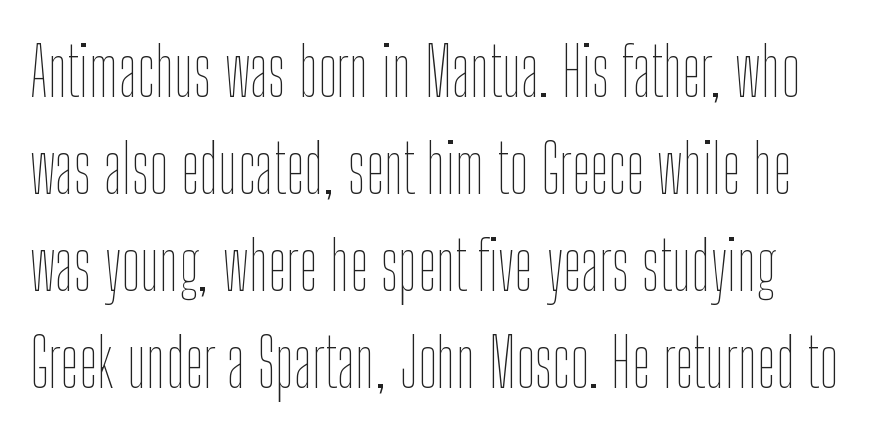
{"italic": "no", "bold": "no", "weight": "thin", "width": "condensed", "stroke_contrast": "low", "x_height": "medium", "monospaced": "no", "underline": "no", "line_spacing": "normal", "line_spacing_ratio": 1.45, "letter_spacing": "normal", "letter_spacing_em": 0.0, "glyph_px": 67}
